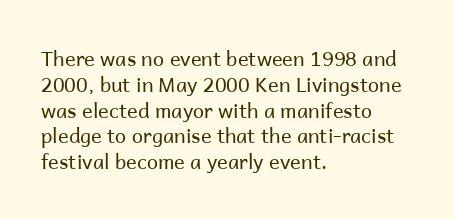
The image shows 20 px text type, upright; set left-aligned, normal line spacing (1.29x), normal letter spacing, not underlined.
